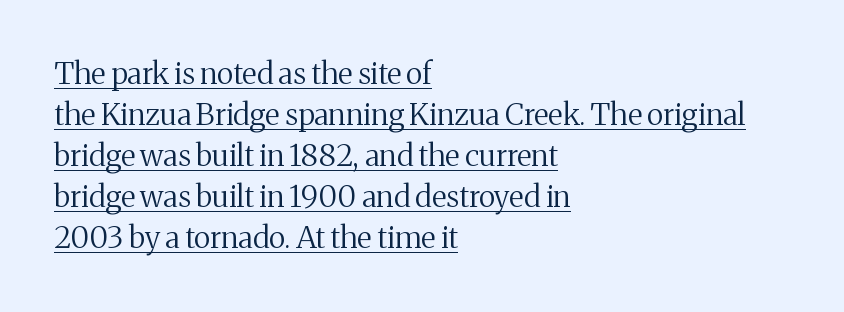
{"serif": "yes", "italic": "no", "bold": "no", "weight": "regular", "width": "normal", "stroke_contrast": "medium", "x_height": "medium", "monospaced": "no", "underline": "yes", "align": "left", "line_spacing": "normal", "line_spacing_ratio": 1.37, "letter_spacing": "normal", "letter_spacing_em": 0.0, "glyph_px": 30}
